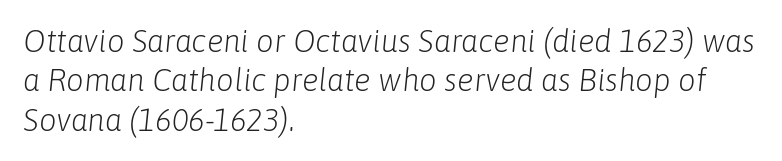
{"italic": "yes", "lean": "right", "slant_degrees": 6, "bold": "no", "weight": "light", "width": "normal", "stroke_contrast": "low", "x_height": "medium", "monospaced": "no", "underline": "no", "align": "left", "line_spacing": "normal", "line_spacing_ratio": 1.27, "letter_spacing": "normal", "letter_spacing_em": 0.0, "glyph_px": 31}
